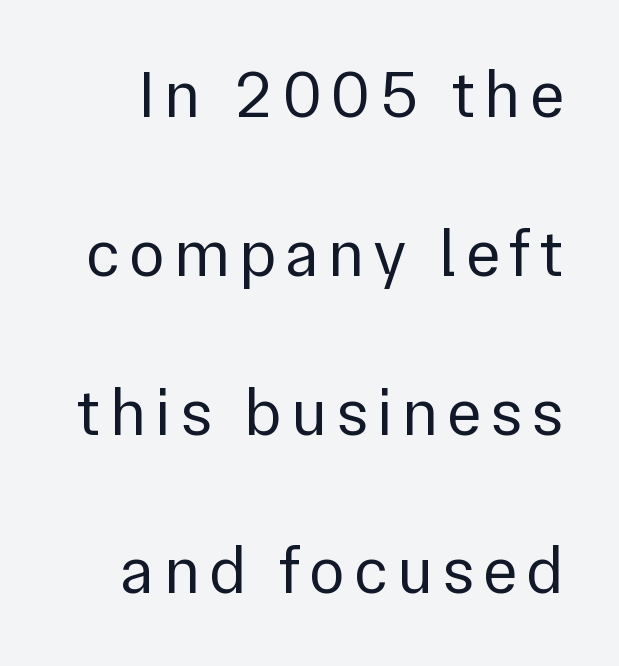
Q: Is the text bold? A: No.
Q: Is the text italic (slanted)? A: No, it is upright.
Q: Is the typeface a serif or a sans-serif typeface? A: Sans-serif.
Q: Is the text underlined? A: No.
Q: Is the spacing between lines tight, normal or loose? A: Loose.
Q: Width (condensed, normal, or wide)? A: Normal.
Q: Stroke contrast? A: Low.
Q: x-height? A: Medium.
Q: Monospaced? A: No.
